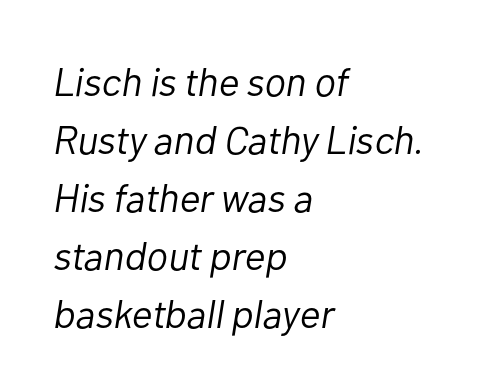
The image shows 40 px light type, italic (leaning right); set left-aligned, normal line spacing (1.45x), normal letter spacing, not underlined; low stroke contrast and a medium x-height.
